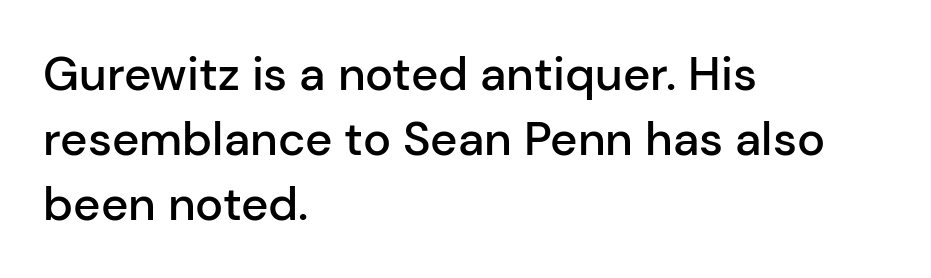
Notice how the passage keeps a crisp vertical edge on the left only. Plain, unruled lines of type. Proportional: the letters do not fall into vertical columns. A normal amount of white space separates one row of letters from the next. Unlike a traditional serif, this face leaves its strokes unadorned. This is the regular roman posture of the typeface.
